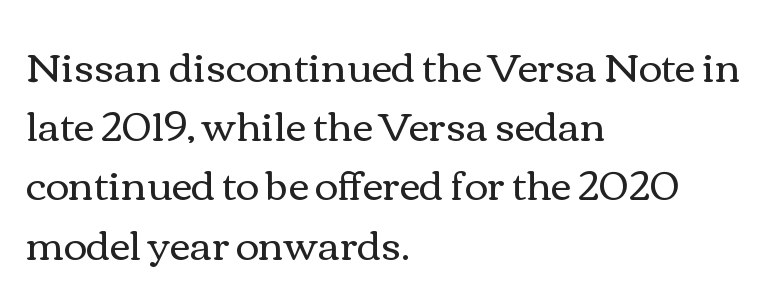
The image shows 40 px regular-weight, wide type, upright; set left-aligned, normal line spacing (1.48x), normal letter spacing, not underlined; a medium x-height.
